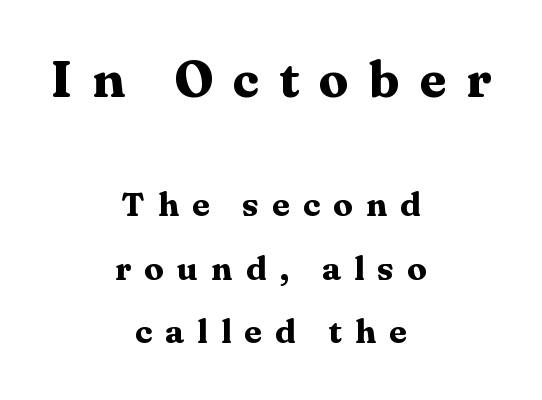
The image shows 50 px heavy, wide serif type, upright; set centered, loose line spacing (1.91x), unusually wide letter spacing (+0.39 em), not underlined; the first (top) block is 1.52x larger; medium stroke contrast and a medium x-height.
